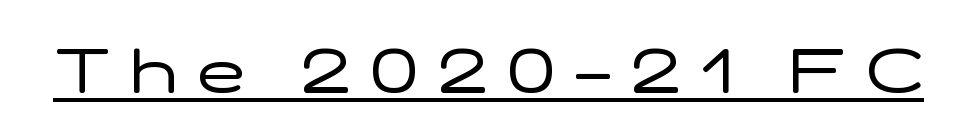
Q: Is the text bold? A: No.
Q: Is the text italic (slanted)? A: No, it is upright.
Q: Is the typeface a serif or a sans-serif typeface? A: Sans-serif.
Q: Is the text underlined? A: Yes.
Q: Is the spacing between letters normal or unusually wide? A: Unusually wide.
Q: Width (condensed, normal, or wide)? A: Wide.
Q: Stroke contrast? A: Low.
Q: x-height? A: Medium.
Q: Monospaced? A: No.
